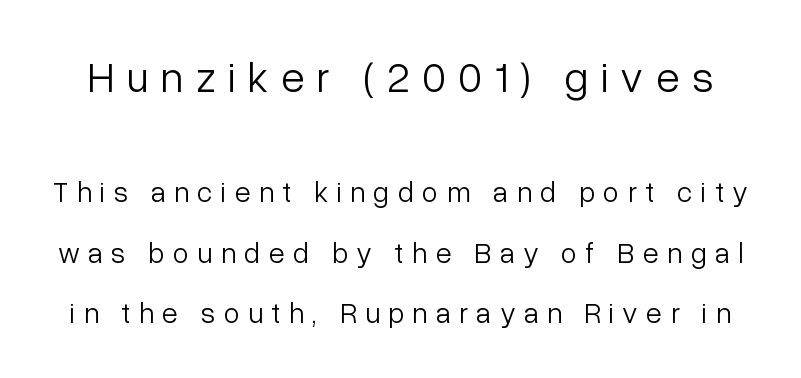
Is there much room between lines? Yes — plenty of vertical air separates them. Stems here are at most as thick as an everyday book face. When letters stand straight like this, we call the style roman or upright. Underline: absent. The letters advance in unequal steps, a hallmark of proportional type. The upper block of text is set noticeably larger than the block beneath it.
